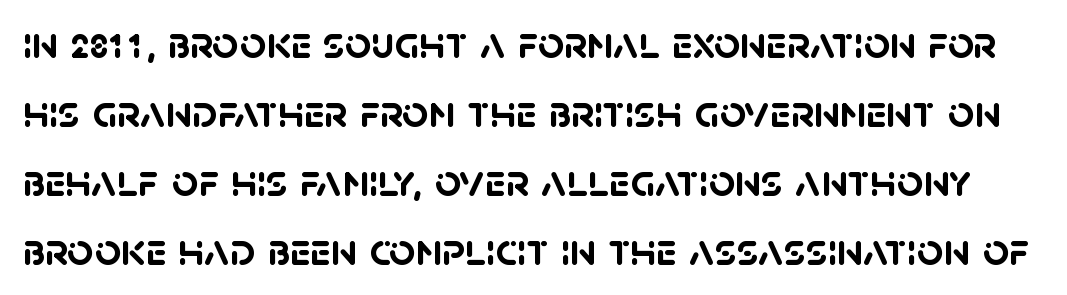
Q: Is the text bold? A: Yes.
Q: Is the typeface a serif or a sans-serif typeface? A: Sans-serif.
Q: Is the text underlined? A: No.
Q: Is the spacing between letters normal or unusually wide? A: Normal.
Q: Is the spacing between lines tight, normal or loose? A: Normal.
Q: Width (condensed, normal, or wide)? A: Normal.
Q: Stroke contrast? A: Low.
Q: x-height? A: Large.
Q: Monospaced? A: No.
